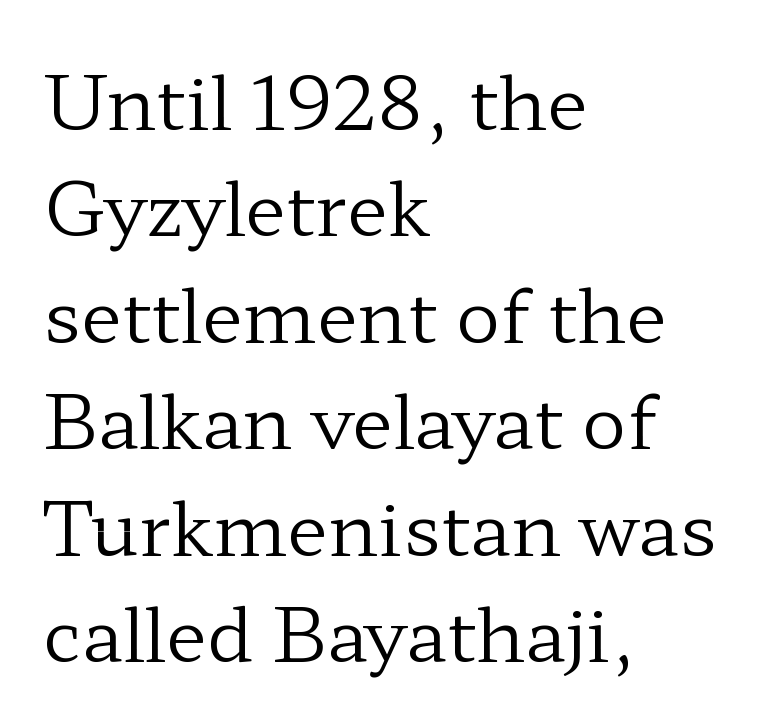
Q: Is the text bold? A: No.
Q: Is the text italic (slanted)? A: No, it is upright.
Q: Is the typeface a serif or a sans-serif typeface? A: Serif.
Q: Is the text underlined? A: No.
Q: How is the paragraph aligned? A: Left-aligned.
Q: Is the spacing between letters normal or unusually wide? A: Normal.
Q: Is the spacing between lines tight, normal or loose? A: Normal.
Q: Width (condensed, normal, or wide)? A: Wide.
Q: Stroke contrast? A: Low.
Q: x-height? A: Medium.
Q: Monospaced? A: No.
